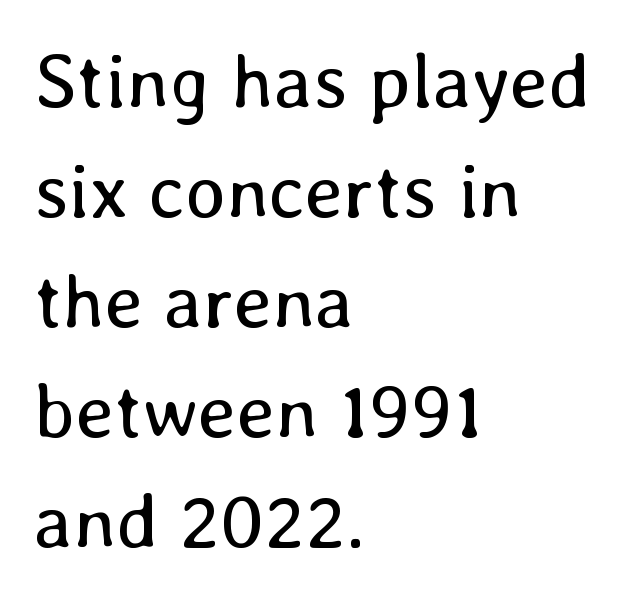
Q: Is the text bold? A: No.
Q: Is the text italic (slanted)? A: No, it is upright.
Q: Is the text underlined? A: No.
Q: How is the paragraph aligned? A: Left-aligned.
Q: Is the spacing between letters normal or unusually wide? A: Normal.
Q: Is the spacing between lines tight, normal or loose? A: Normal.
Q: Width (condensed, normal, or wide)? A: Normal.
Q: Stroke contrast? A: Low.
Q: x-height? A: Medium.
Q: Monospaced? A: No.
